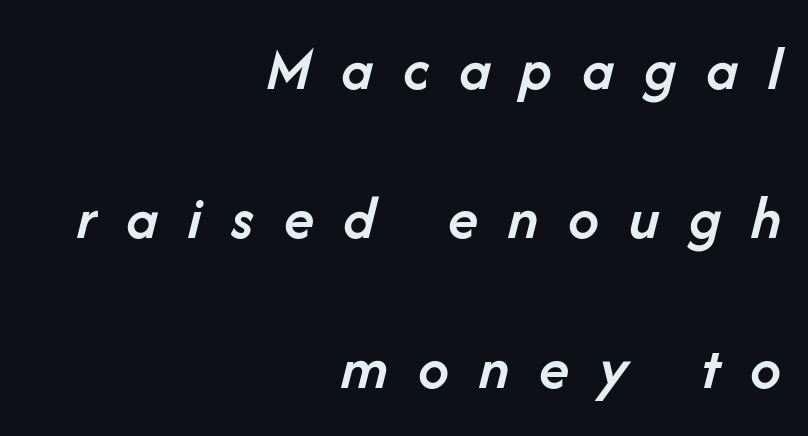
The image shows 62 px semibold type, italic (leaning right); set right-aligned, loose line spacing (2.41x), unusually wide letter spacing (+0.48 em), not underlined; low stroke contrast and a medium x-height.
